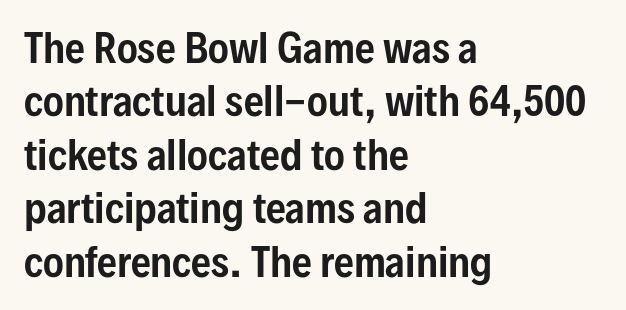
Looks like regular typesetting: each glyph gets only the width it needs. Is the block centered? No — it sits flush against the left margin. Font category for this specimen: sans-serif. Descenders are the only things crossing below the line. The horizontal fit of the characters is conventional and even.
